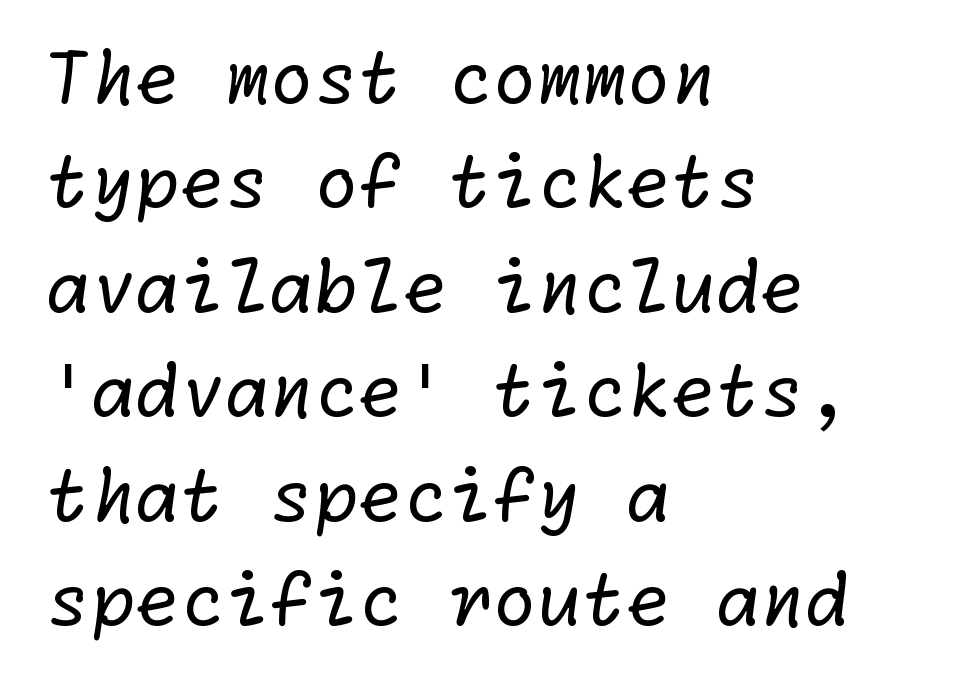
{"serif": "no", "bold": "no", "weight": "regular", "width": "normal", "stroke_contrast": "low", "x_height": "medium", "underline": "no", "align": "left", "line_spacing": "normal", "line_spacing_ratio": 1.45, "letter_spacing": "normal", "letter_spacing_em": 0.0, "glyph_px": 72}
